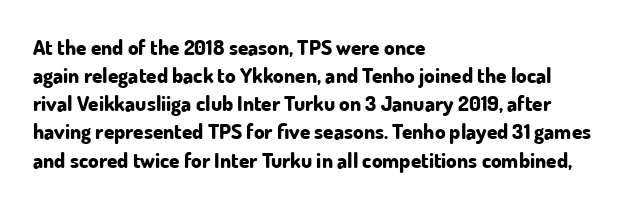
Anything drawn beneath the words? Only blank space. Evenly set lines give the paragraph a standard silhouette. In CSS terms this would be text-align: left. The font's upright variant was chosen for this text. Strokes here are thick enough to call this a true bold.
